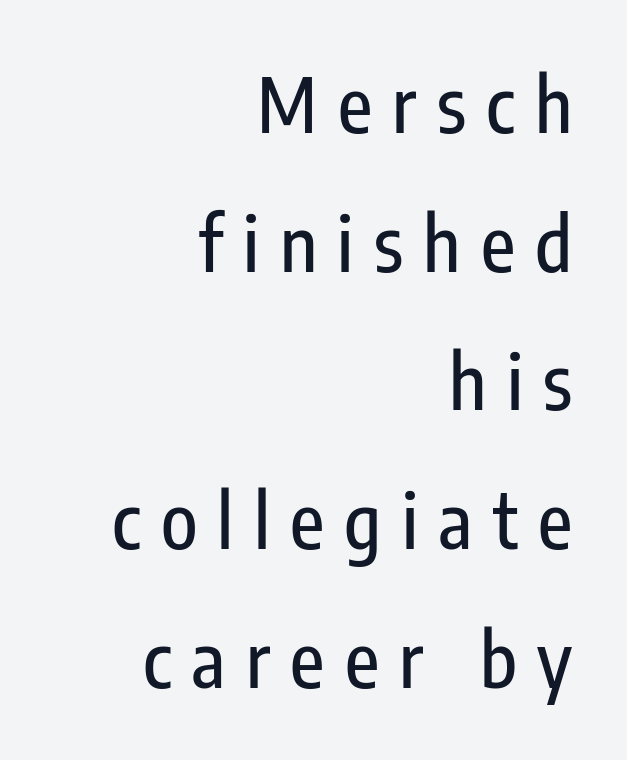
{"serif": "no", "italic": "no", "width": "condensed", "stroke_contrast": "low", "x_height": "medium", "monospaced": "no", "underline": "no", "align": "right", "line_spacing_ratio": 1.85, "letter_spacing": "wide", "letter_spacing_em": 0.27, "glyph_px": 75}
